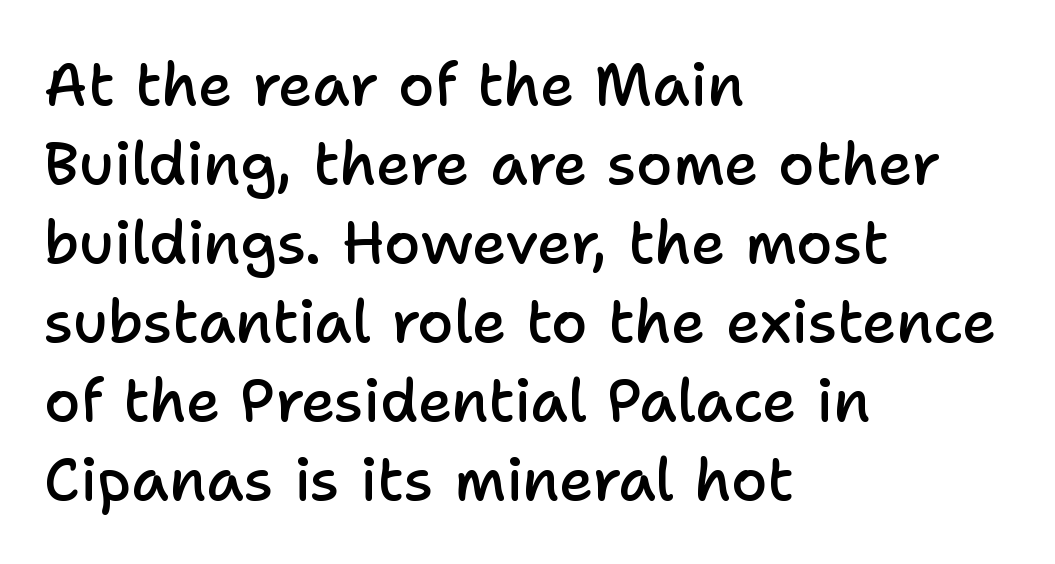
Posture: upright roman. Spacing between characters is what you'd get straight out of the box. The rendering uses a moderate line-height, typical for paragraphs. The rendering shows plain stroke endings on the letterforms — a sans-serif design.
